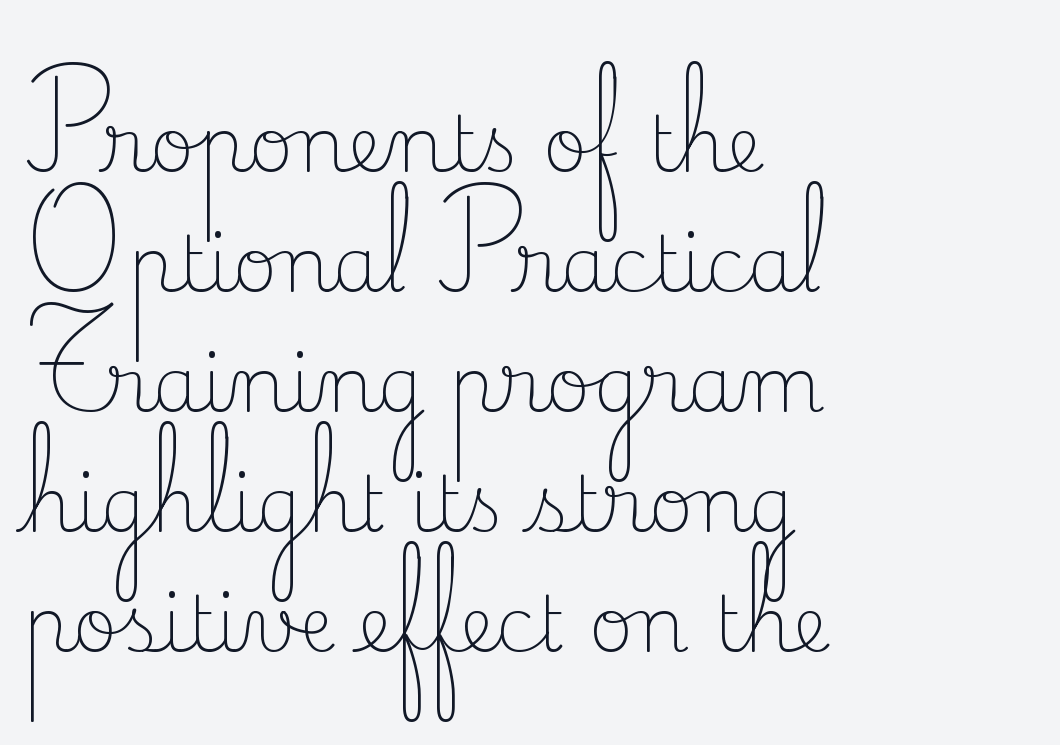
Q: Is the text bold? A: No.
Q: Is the text italic (slanted)? A: No, it is upright.
Q: Is the typeface a serif or a sans-serif typeface? A: Serif.
Q: Is the text underlined? A: No.
Q: How is the paragraph aligned? A: Left-aligned.
Q: Is the spacing between letters normal or unusually wide? A: Normal.
Q: Is the spacing between lines tight, normal or loose? A: Normal.
Q: Width (condensed, normal, or wide)? A: Normal.
Q: Stroke contrast? A: Low.
Q: x-height? A: Small.
Q: Monospaced? A: No.
